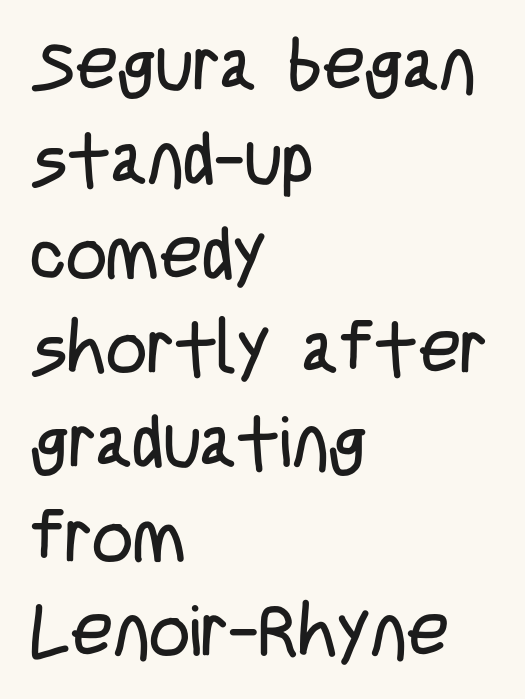
{"serif": "no", "italic": "no", "bold": "no", "weight": "regular", "width": "condensed", "stroke_contrast": "low", "x_height": "large", "monospaced": "no", "underline": "no", "align": "left", "line_spacing": "normal", "line_spacing_ratio": 1.31, "letter_spacing": "normal", "letter_spacing_em": 0.0, "glyph_px": 72}
